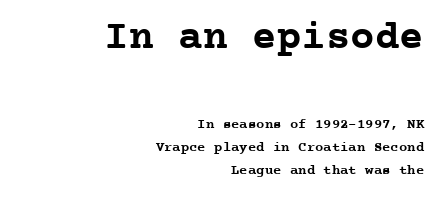
Plenty of ink on the page — the face is bold. The designer went with a serif here, giving each stem small feet. Every character here occupies the same horizontal width, giving the sample a typewriter-like rhythm. The space beneath each line is pristine and unruled.
